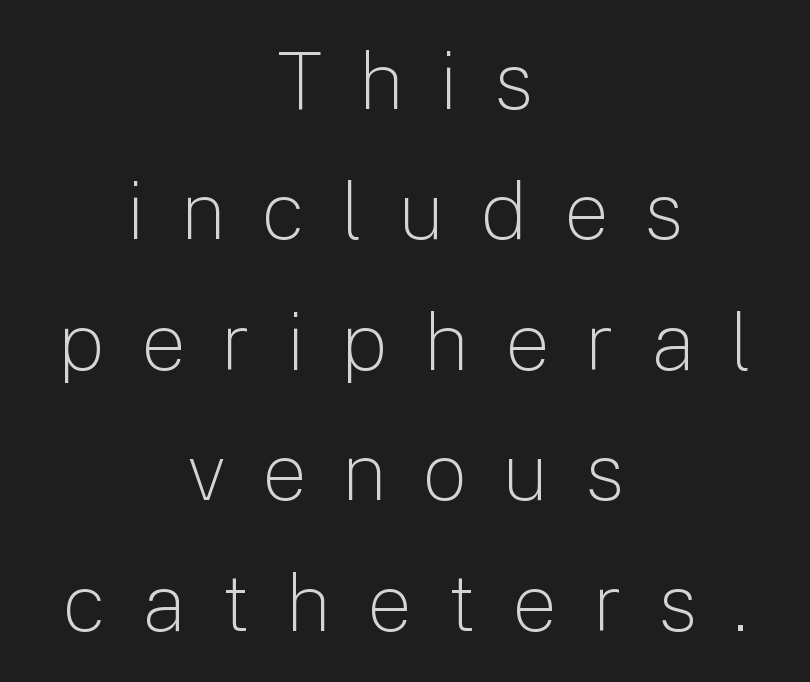
The image shows 80 px light sans-serif type, upright; set centered, normal line spacing (1.63x), unusually wide letter spacing (+0.45 em), not underlined; low stroke contrast and a medium x-height.
